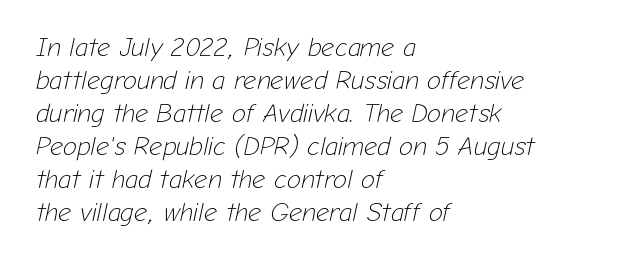
{"italic": "yes", "lean": "right", "slant_degrees": 12, "bold": "no", "underline": "no", "align": "left", "line_spacing": "normal", "line_spacing_ratio": 1.27, "letter_spacing": "normal", "letter_spacing_em": 0.0, "glyph_px": 26}
